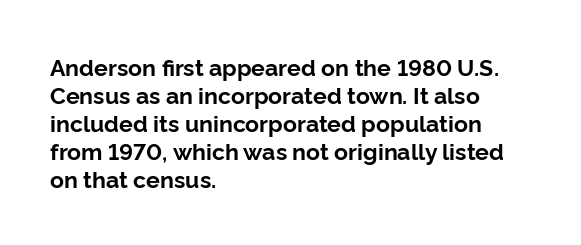
Q: Is the text bold? A: Yes.
Q: Is the text italic (slanted)? A: No, it is upright.
Q: Is the text underlined? A: No.
Q: How is the paragraph aligned? A: Left-aligned.
Q: Is the spacing between letters normal or unusually wide? A: Normal.
